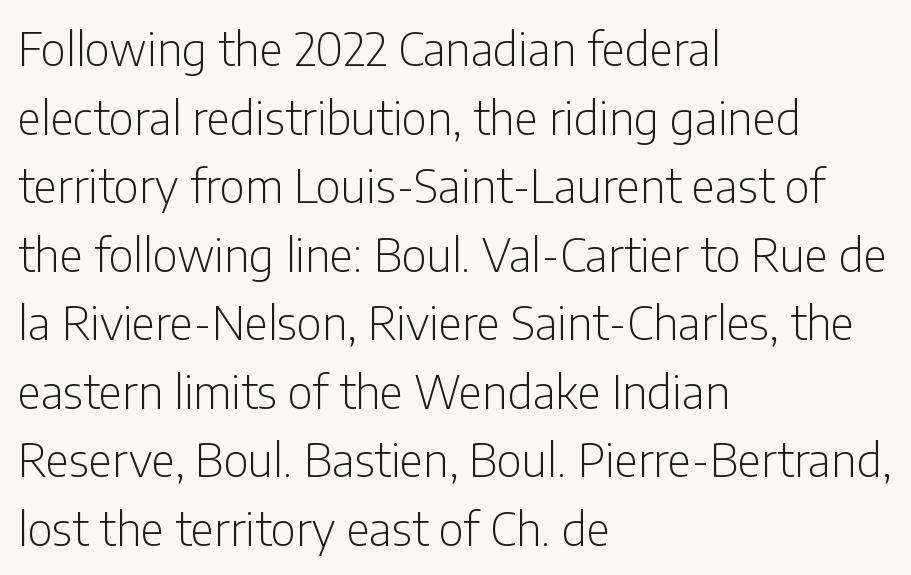
The image shows 46 px light, condensed sans-serif type, upright; set left-aligned, normal line spacing (1.49x), normal letter spacing, not underlined; low stroke contrast and a medium x-height.
